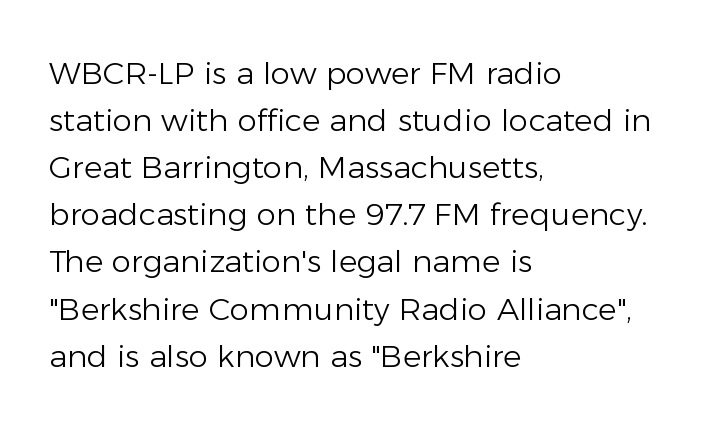
{"serif": "no", "italic": "no", "bold": "no", "weight": "light", "width": "normal", "stroke_contrast": "low", "x_height": "medium", "monospaced": "no", "underline": "no", "align": "left", "line_spacing": "normal", "line_spacing_ratio": 1.52, "letter_spacing": "normal", "letter_spacing_em": 0.0, "glyph_px": 31}
